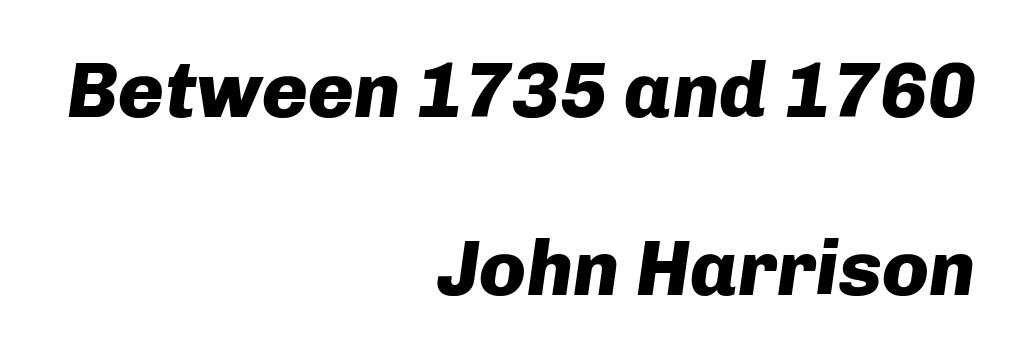
{"italic": "yes", "lean": "right", "slant_degrees": 8, "bold": "yes", "weight": "heavy", "width": "normal", "stroke_contrast": "low", "x_height": "medium", "monospaced": "no", "underline": "no", "align": "right", "line_spacing": "loose", "line_spacing_ratio": 2.28, "letter_spacing": "normal", "letter_spacing_em": 0.0, "glyph_px": 78}
